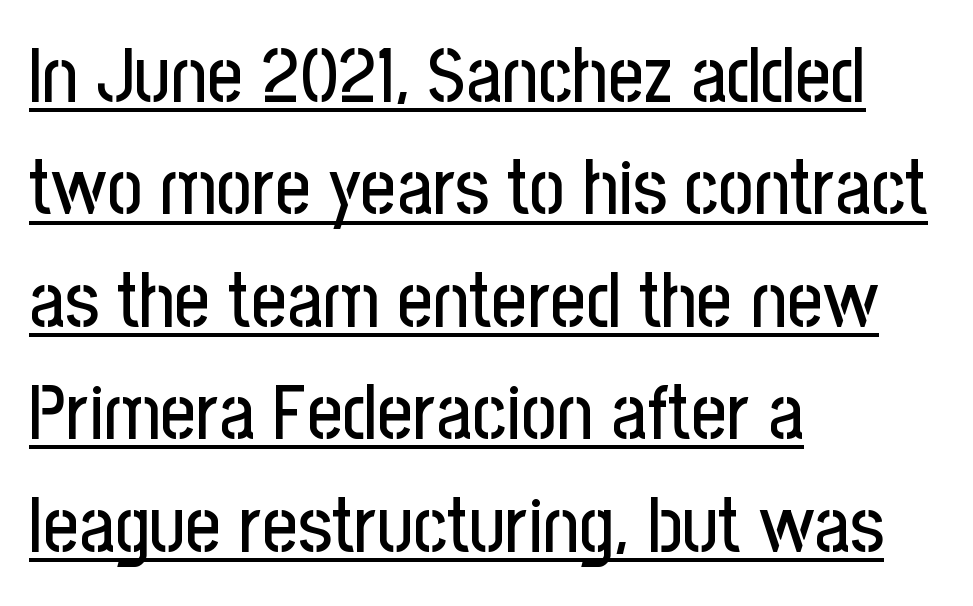
The image shows 77 px condensed sans-serif type, upright; set left-aligned, normal line spacing (1.46x), normal letter spacing, underlined; low stroke contrast and a medium x-height.
